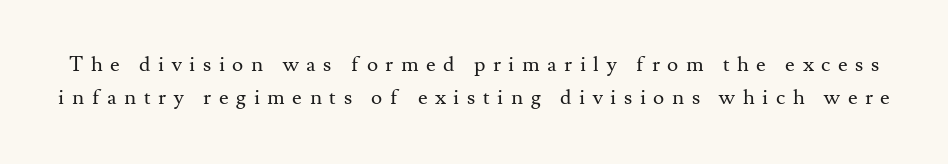
Q: Is the text bold? A: No.
Q: Is the text italic (slanted)? A: No, it is upright.
Q: Is the text underlined? A: No.
Q: Is the spacing between letters normal or unusually wide? A: Unusually wide.
Q: Is the spacing between lines tight, normal or loose? A: Normal.
